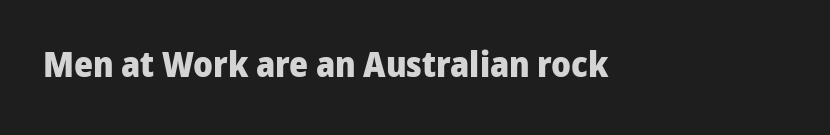
{"serif": "no", "italic": "no", "bold": "yes", "weight": "heavy", "width": "normal", "stroke_contrast": "low", "x_height": "medium", "monospaced": "no", "underline": "no", "letter_spacing": "normal", "letter_spacing_em": 0.0, "glyph_px": 36}
